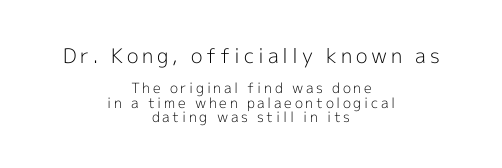
Stroke mass is kept to a normal reading level or below. The area under the type is left untouched. Line spacing here is tight. Larger block? The one above; the one below is distinctly smaller. Rendered with straight, roman letterforms.
